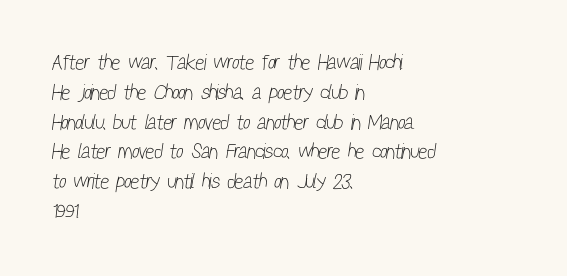
{"bold": "no", "underline": "no", "align": "left", "line_spacing": "normal", "line_spacing_ratio": 1.42, "letter_spacing": "normal", "letter_spacing_em": 0.0, "glyph_px": 21}
